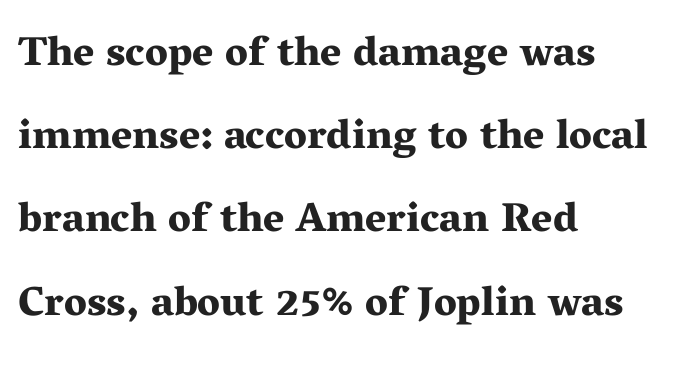
No italicization has been applied; the sample stays upright. Does extra space separate the letters? No, they use regular spacing. Compared with an ordinary text face, these strokes are far heavier — a full bold. This block would shrink considerably if given ordinary leading; it's expanded now.
